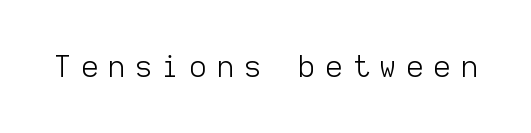
{"serif": "no", "italic": "no", "bold": "no", "weight": "light", "width": "normal", "stroke_contrast": "low", "x_height": "medium", "monospaced": "yes", "underline": "no", "letter_spacing": "wide", "letter_spacing_em": 0.36, "glyph_px": 29}
